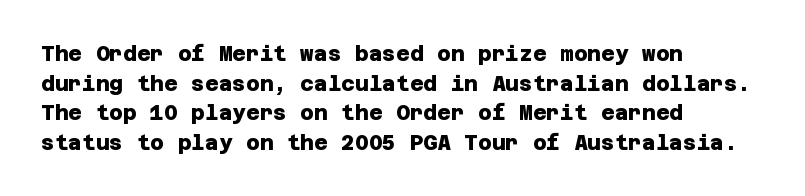
The image shows 21 px bold type; set left-aligned, normal line spacing (1.41x), normal letter spacing, not underlined.
